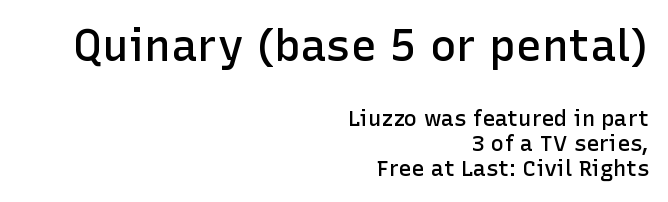
Q: Is the text bold? A: Semi-bold.
Q: Is the text italic (slanted)? A: No, it is upright.
Q: Is the typeface a serif or a sans-serif typeface? A: Sans-serif.
Q: Is the text underlined? A: No.
Q: How is the paragraph aligned? A: Right-aligned.
Q: Is the spacing between letters normal or unusually wide? A: Normal.
Q: Is the spacing between lines tight, normal or loose? A: Tight.
Q: Which block of text is set in a larger size, the first (top) or the second (bottom)? A: The first (top) one.
Q: Width (condensed, normal, or wide)? A: Normal.
Q: Stroke contrast? A: Low.
Q: x-height? A: Medium.
Q: Monospaced? A: No.
